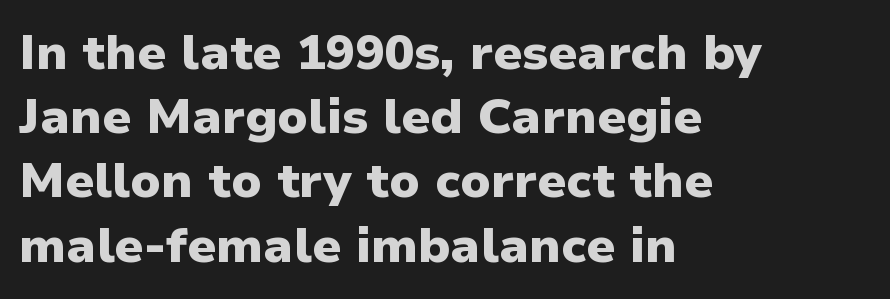
The image shows 49 px heavy sans-serif type, upright; set left-aligned, normal line spacing (1.31x), normal letter spacing, not underlined; low stroke contrast and a medium x-height.
